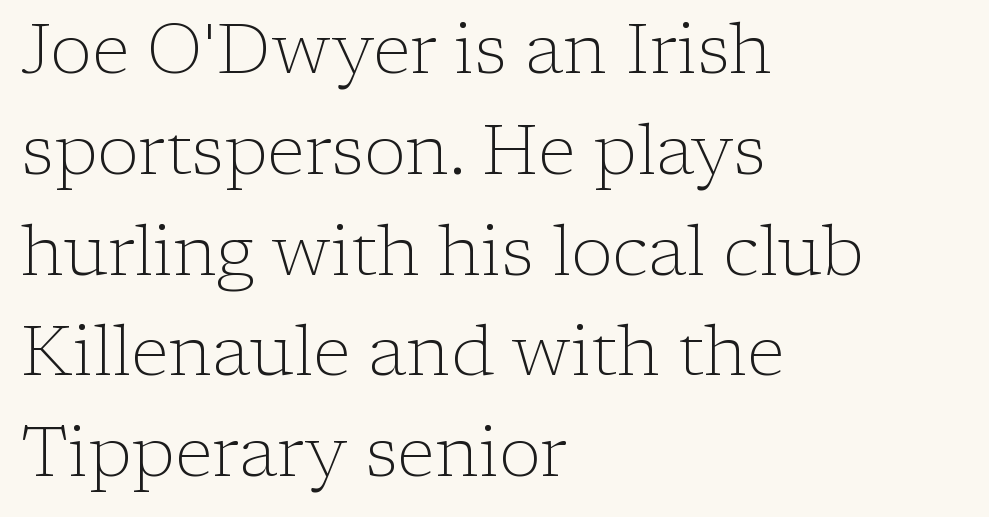
Q: Is the text bold? A: No.
Q: Is the text italic (slanted)? A: No, it is upright.
Q: Is the typeface a serif or a sans-serif typeface? A: Serif.
Q: Is the text underlined? A: No.
Q: How is the paragraph aligned? A: Left-aligned.
Q: Is the spacing between letters normal or unusually wide? A: Normal.
Q: Is the spacing between lines tight, normal or loose? A: Normal.
Q: Width (condensed, normal, or wide)? A: Normal.
Q: Stroke contrast? A: Low.
Q: x-height? A: Medium.
Q: Monospaced? A: No.
